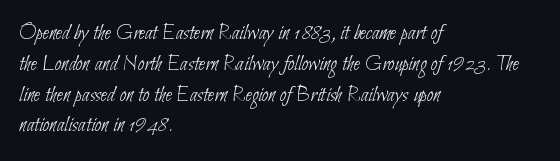
{"bold": "no", "underline": "no", "align": "left", "line_spacing": "normal", "line_spacing_ratio": 1.34, "letter_spacing": "normal", "letter_spacing_em": 0.0, "glyph_px": 23}
